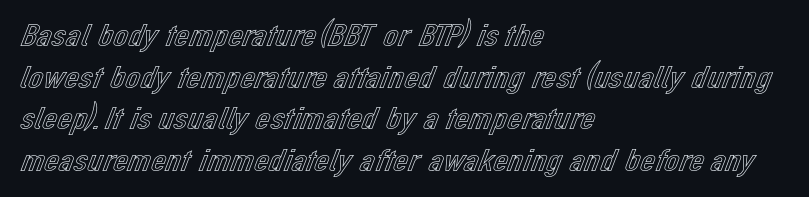
The image shows 33 px text type; set left-aligned, normal line spacing (1.26x), normal letter spacing, not underlined; a medium x-height.
